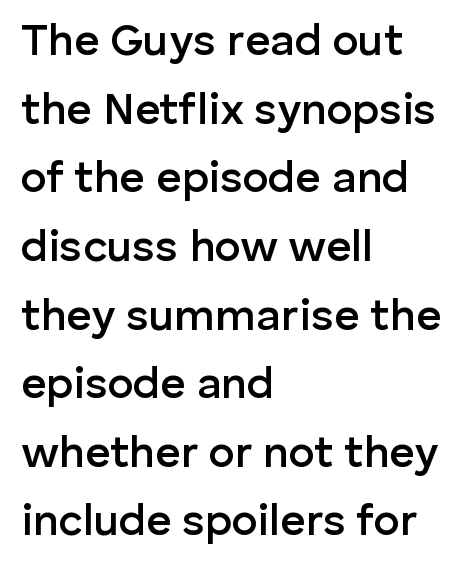
Semibold letterforms, between regular and bold. Reading down the column, the eye jumps a familiar distance to each next line. Letter spacing: default. Each letter's strokes conclude bluntly, with no projecting serifs. Varying glyph widths throughout — classic text-font behaviour.
